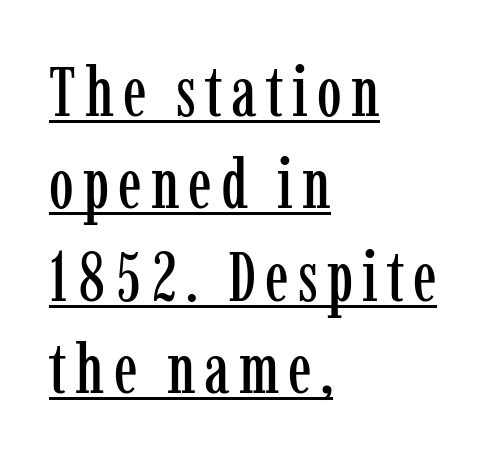
The image shows 70 px condensed serif type, upright; set left-aligned, normal line spacing (1.32x), underlined; low stroke contrast and a medium x-height.
